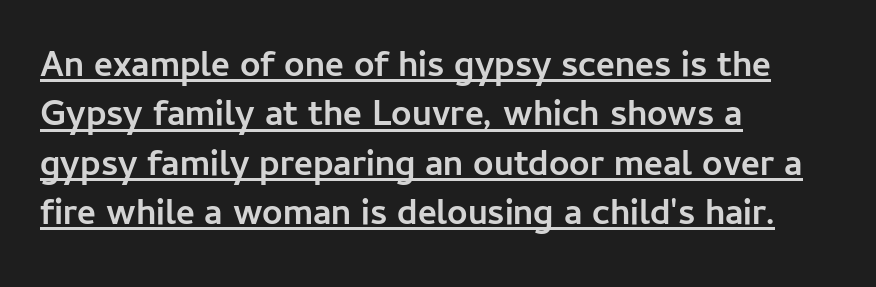
Q: Is the text bold? A: Yes.
Q: Is the text italic (slanted)? A: No, it is upright.
Q: Is the typeface a serif or a sans-serif typeface? A: Sans-serif.
Q: Is the text underlined? A: Yes.
Q: How is the paragraph aligned? A: Left-aligned.
Q: Is the spacing between letters normal or unusually wide? A: Normal.
Q: Is the spacing between lines tight, normal or loose? A: Normal.
Q: Width (condensed, normal, or wide)? A: Normal.
Q: Stroke contrast? A: Low.
Q: x-height? A: Medium.
Q: Monospaced? A: No.
